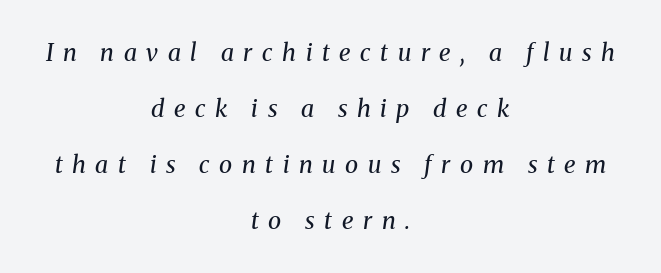
The image shows 24 px text type, italic (leaning right); set centered, loose line spacing (2.33x), unusually wide letter spacing (+0.4 em), not underlined.
